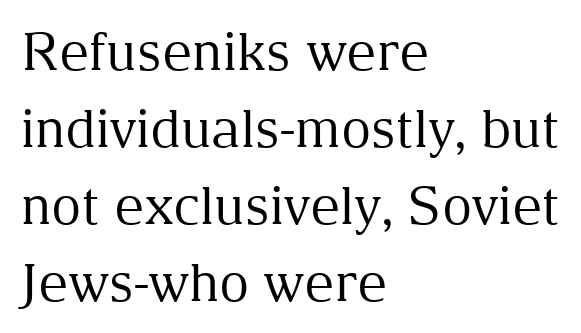
Q: Is the text bold? A: No.
Q: Is the text italic (slanted)? A: No, it is upright.
Q: Is the typeface a serif or a sans-serif typeface? A: Serif.
Q: Is the text underlined? A: No.
Q: How is the paragraph aligned? A: Left-aligned.
Q: Is the spacing between letters normal or unusually wide? A: Normal.
Q: Is the spacing between lines tight, normal or loose? A: Normal.
Q: Width (condensed, normal, or wide)? A: Normal.
Q: Stroke contrast? A: Medium.
Q: x-height? A: Medium.
Q: Monospaced? A: No.
